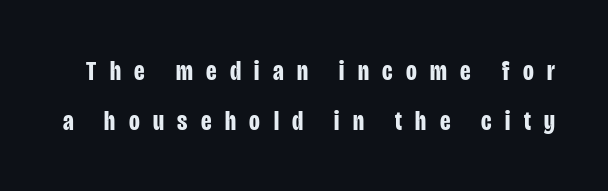
Q: Is the text bold? A: Yes.
Q: Is the text italic (slanted)? A: No, it is upright.
Q: Is the typeface a serif or a sans-serif typeface? A: Sans-serif.
Q: Is the text underlined? A: No.
Q: Is the spacing between letters normal or unusually wide? A: Unusually wide.
Q: Width (condensed, normal, or wide)? A: Condensed.
Q: Stroke contrast? A: Low.
Q: x-height? A: Large.
Q: Monospaced? A: No.
